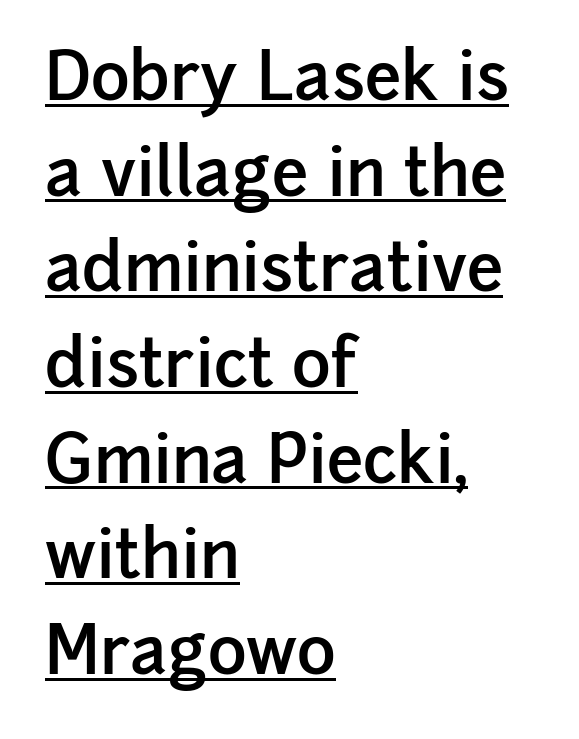
Q: Is the text bold? A: Semi-bold.
Q: Is the text italic (slanted)? A: No, it is upright.
Q: Is the typeface a serif or a sans-serif typeface? A: Sans-serif.
Q: Is the text underlined? A: Yes.
Q: How is the paragraph aligned? A: Left-aligned.
Q: Is the spacing between letters normal or unusually wide? A: Normal.
Q: Is the spacing between lines tight, normal or loose? A: Normal.
Q: Width (condensed, normal, or wide)? A: Normal.
Q: Stroke contrast? A: Low.
Q: x-height? A: Medium.
Q: Monospaced? A: No.
